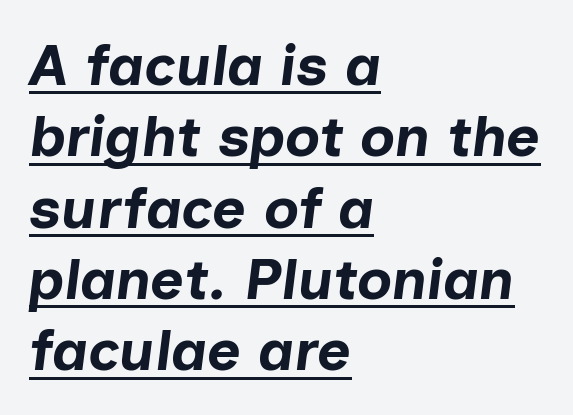
Q: Is the text bold? A: Yes.
Q: Is the text italic (slanted)? A: Yes, it leans right by about 7 degrees.
Q: Is the text underlined? A: Yes.
Q: How is the paragraph aligned? A: Left-aligned.
Q: Is the spacing between letters normal or unusually wide? A: Normal.
Q: Width (condensed, normal, or wide)? A: Normal.
Q: Stroke contrast? A: Low.
Q: x-height? A: Medium.
Q: Monospaced? A: No.
